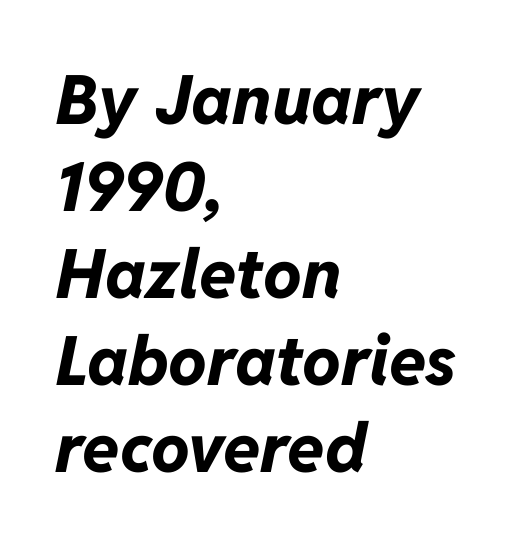
Q: Is the text bold? A: Yes.
Q: Is the text italic (slanted)? A: Yes, it leans right by about 11 degrees.
Q: Is the text underlined? A: No.
Q: How is the paragraph aligned? A: Left-aligned.
Q: Is the spacing between letters normal or unusually wide? A: Normal.
Q: Is the spacing between lines tight, normal or loose? A: Normal.
Q: Width (condensed, normal, or wide)? A: Normal.
Q: Stroke contrast? A: Low.
Q: x-height? A: Medium.
Q: Monospaced? A: No.
